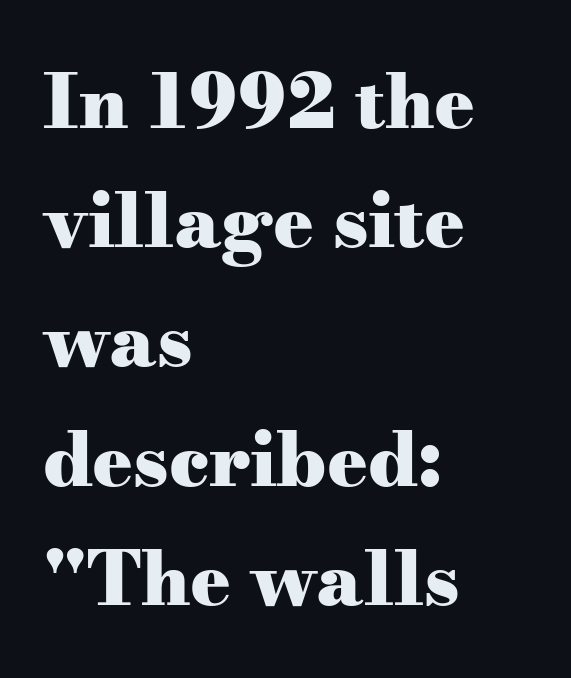
{"serif": "yes", "italic": "no", "bold": "yes", "weight": "heavy", "width": "wide", "stroke_contrast": "medium", "x_height": "small", "monospaced": "no", "underline": "no", "align": "left", "line_spacing": "normal", "line_spacing_ratio": 1.59, "letter_spacing": "normal", "letter_spacing_em": 0.0, "glyph_px": 75}
